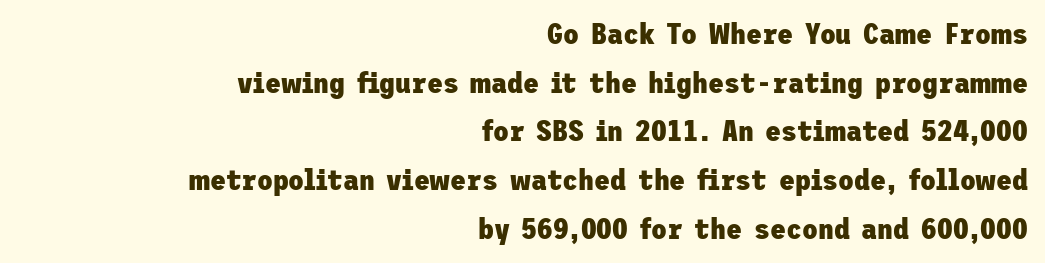
The image shows 29 px heavy sans-serif type, upright; set right-aligned, normal line spacing (1.68x), normal letter spacing, not underlined; low stroke contrast and a medium x-height.
